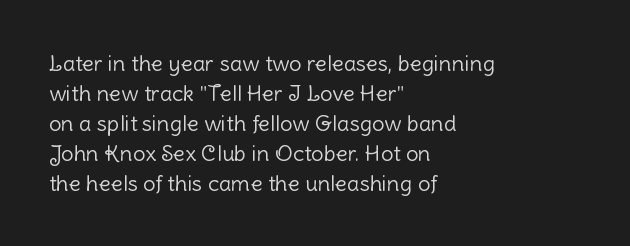
Reading down the column, the eye jumps a familiar distance to each next line. Left-aligned paragraph, ragged on the right. Check under the words: just untouched page. Nope, not italic — everything's standing straight.
